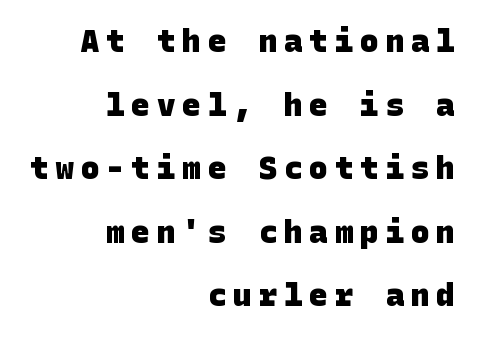
Descender tails drop into unmarked territory. Vertically, the passage feels expansive, rows floating well apart. On the weight axis this lands at bold, roughly 700. The designer went with a sans here, leaving each stem footless. Here the glyphs are tracked loosely, breaking word shapes into spaced letters.
